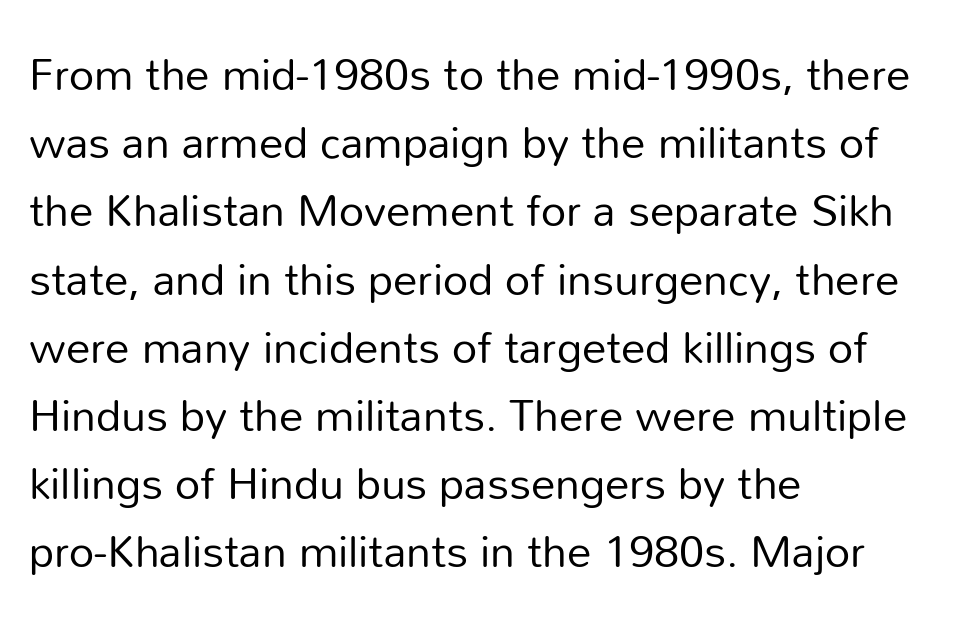
The type family on display is of the sans-serif kind. Honestly, there is no underline to notice here at all. Looks like regular typesetting: each glyph gets only the width it needs. The lettering stays uniformly vertical, giving the passage a roman look. What's the leading like? Ordinary, nothing unusual.
